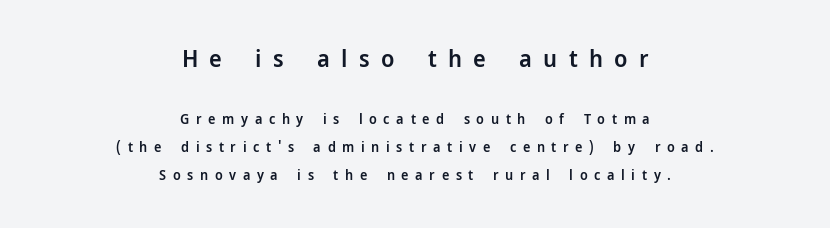
The image shows 24 px text type, upright; set centered, loose line spacing (2.0x), unusually wide letter spacing (+0.47 em), not underlined; the first (top) block is 1.71x larger.
